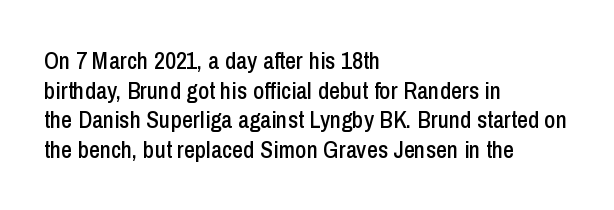
{"italic": "no", "underline": "no", "align": "left", "line_spacing_ratio": 1.23, "letter_spacing": "normal", "letter_spacing_em": 0.0, "glyph_px": 24}
